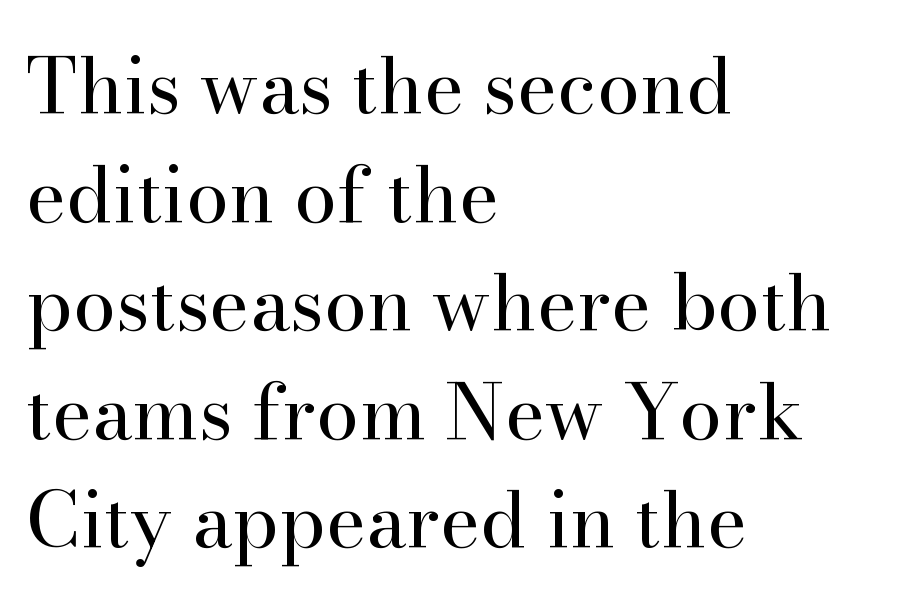
A student would call this left alignment; a typographer would say flush left, rag right. Quick note: interline space is typical. Stems here are at most as thick as an everyday book face. The letters advance in unequal steps, a hallmark of proportional type.
